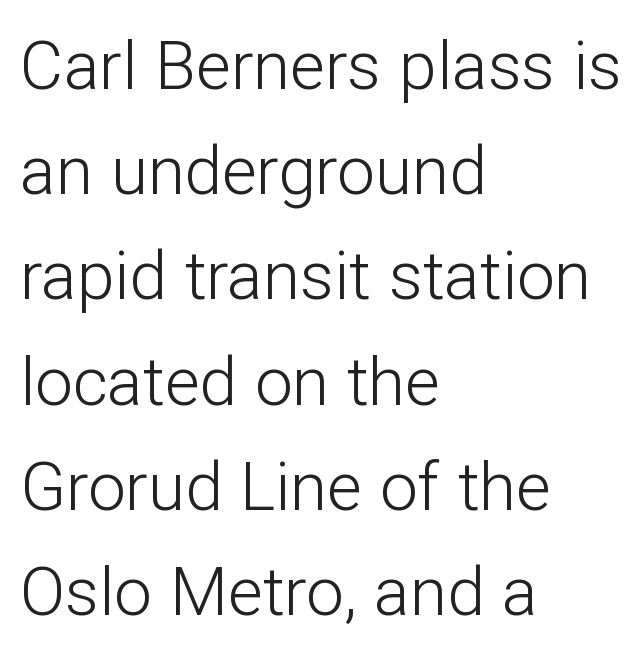
Line spacing here is normal. The passage shown is not bold in any degree. Every character sits straight up, as roman type does. The rendering anchors every line to the left-hand side.
